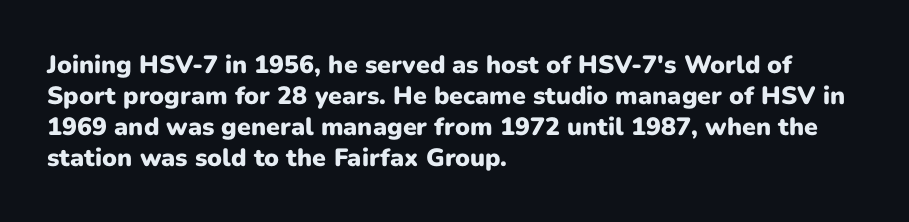
You'd pick this weight for a headline — it's a proper bold. Upright lettering throughout. Nothing unusual about the tracking: characters are spaced as the font intends. Check the space under the baseline: it is left empty.
